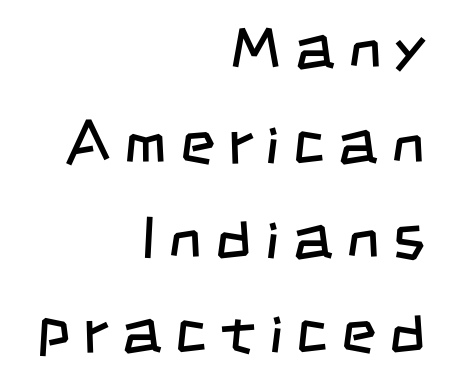
The image shows 60 px regular-weight, condensed sans-serif type; set right-aligned, normal line spacing (1.58x), unusually wide letter spacing (+0.22 em), not underlined; low stroke contrast and a large x-height.
